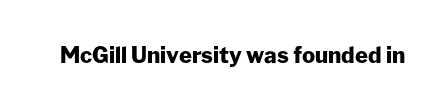
Short note: letters normally spaced. Words float on clear page, feet unadorned. The letters stand upright; this is a roman face. Heavy, bold letterforms.
